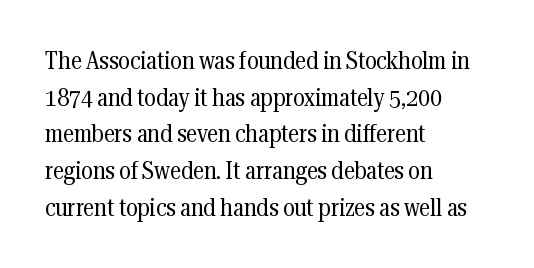
The image shows 25 px text type, upright; set left-aligned, normal line spacing (1.47x), normal letter spacing, not underlined.
